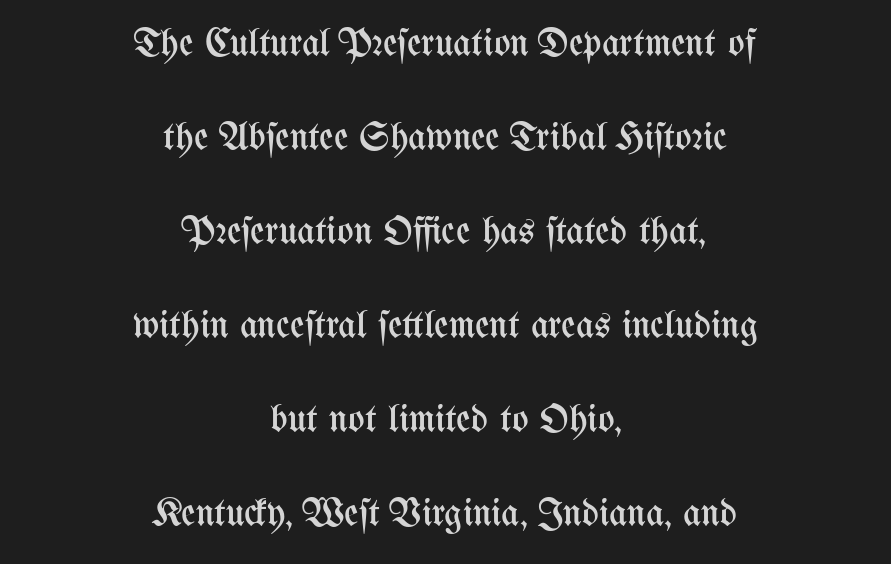
Q: Is the text bold? A: No.
Q: Is the text italic (slanted)? A: No, it is upright.
Q: Is the text underlined? A: No.
Q: How is the paragraph aligned? A: Centered.
Q: Is the spacing between letters normal or unusually wide? A: Normal.
Q: Is the spacing between lines tight, normal or loose? A: Loose.
Q: Width (condensed, normal, or wide)? A: Condensed.
Q: Stroke contrast? A: Medium.
Q: x-height? A: Medium.
Q: Monospaced? A: No.
